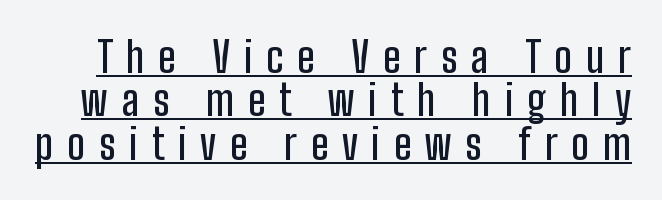
The image shows 42 px condensed sans-serif type, upright; set tight line spacing (1.03x), unusually wide letter spacing (+0.33 em), underlined; low stroke contrast and a medium x-height.
